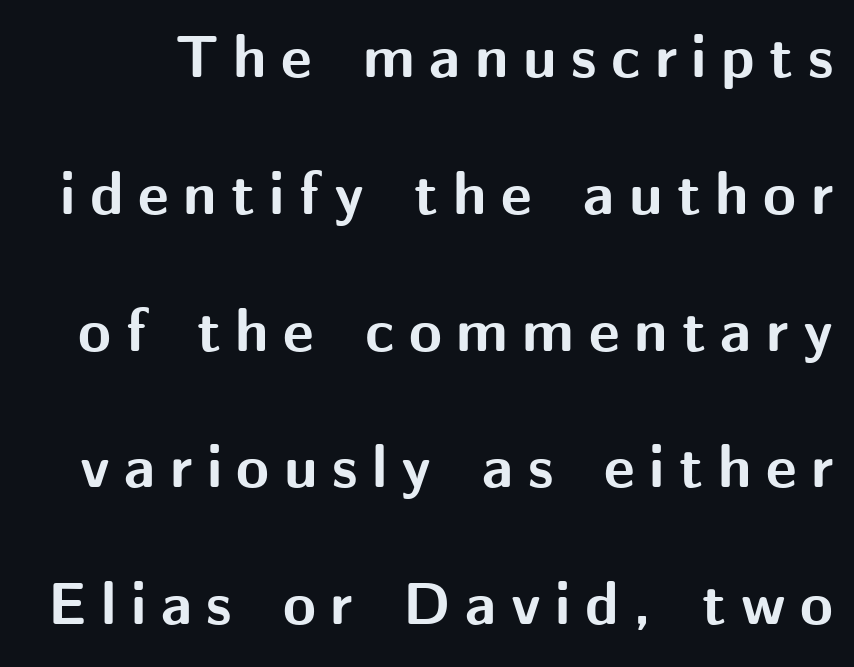
The image shows 60 px bold sans-serif type, upright; set loose line spacing (2.28x), unusually wide letter spacing (+0.24 em), not underlined; medium stroke contrast and a medium x-height.
